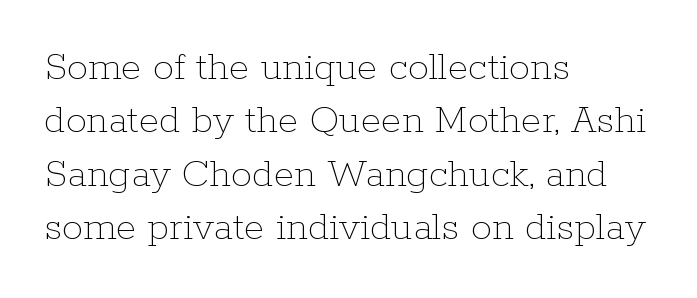
Q: Is the text bold? A: No.
Q: Is the text italic (slanted)? A: No, it is upright.
Q: Is the text underlined? A: No.
Q: How is the paragraph aligned? A: Left-aligned.
Q: Is the spacing between letters normal or unusually wide? A: Normal.
Q: Is the spacing between lines tight, normal or loose? A: Normal.
Q: Width (condensed, normal, or wide)? A: Normal.
Q: Stroke contrast? A: Low.
Q: x-height? A: Medium.
Q: Monospaced? A: No.
